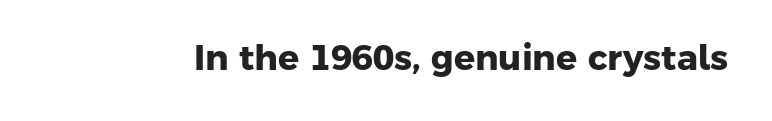
{"serif": "no", "bold": "yes", "weight": "heavy", "width": "normal", "stroke_contrast": "low", "x_height": "medium", "monospaced": "no", "underline": "no", "letter_spacing": "normal", "letter_spacing_em": 0.0, "glyph_px": 35}
